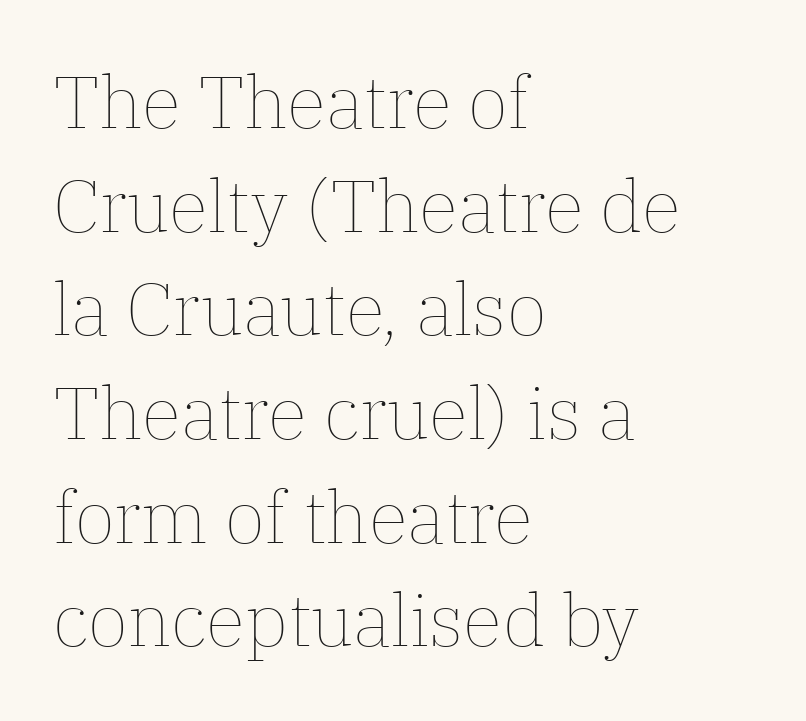
{"italic": "no", "bold": "no", "weight": "thin", "width": "normal", "stroke_contrast": "low", "x_height": "medium", "monospaced": "no", "underline": "no", "align": "left", "line_spacing": "normal", "line_spacing_ratio": 1.42, "letter_spacing": "normal", "letter_spacing_em": 0.0, "glyph_px": 73}
